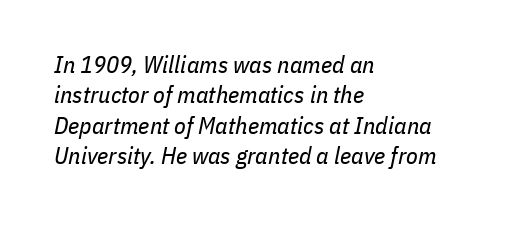
Q: Is the text bold? A: No.
Q: Is the text italic (slanted)? A: Yes, it leans right by about 11 degrees.
Q: Is the text underlined? A: No.
Q: How is the paragraph aligned? A: Left-aligned.
Q: Is the spacing between letters normal or unusually wide? A: Normal.
Q: Is the spacing between lines tight, normal or loose? A: Normal.
